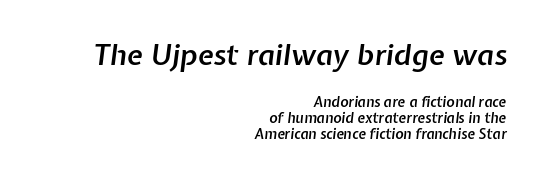
Q: Is the text bold? A: Semi-bold.
Q: Is the text italic (slanted)? A: Yes, it leans right by about 7 degrees.
Q: Is the text underlined? A: No.
Q: How is the paragraph aligned? A: Right-aligned.
Q: Is the spacing between letters normal or unusually wide? A: Normal.
Q: Which block of text is set in a larger size, the first (top) or the second (bottom)? A: The first (top) one.
Q: Width (condensed, normal, or wide)? A: Normal.
Q: Stroke contrast? A: Low.
Q: x-height? A: Medium.
Q: Monospaced? A: No.
